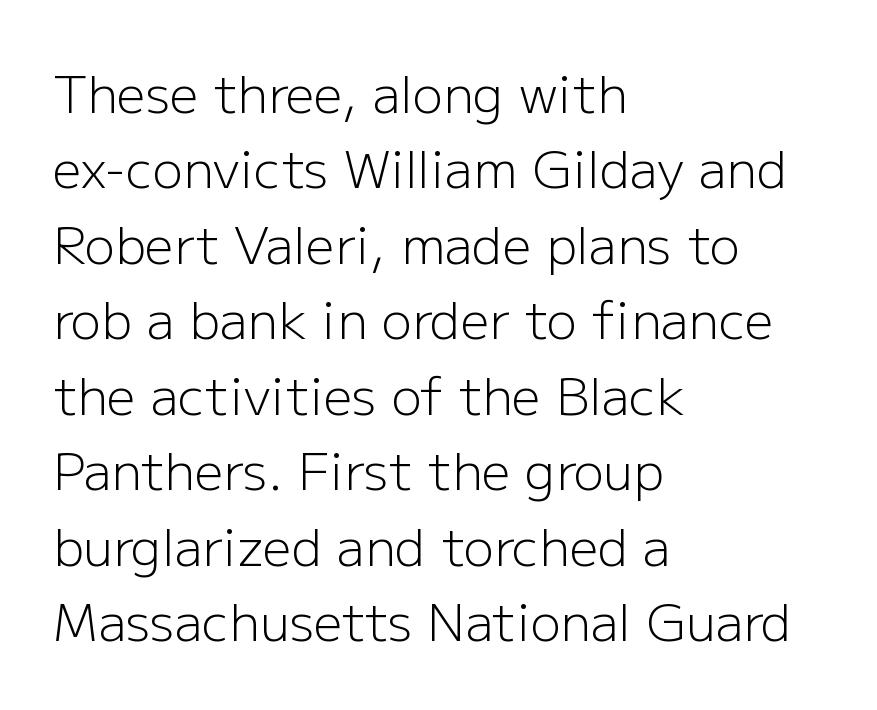
The image shows 51 px light sans-serif type, upright; set left-aligned, normal line spacing (1.48x), normal letter spacing, not underlined; low stroke contrast and a medium x-height.
